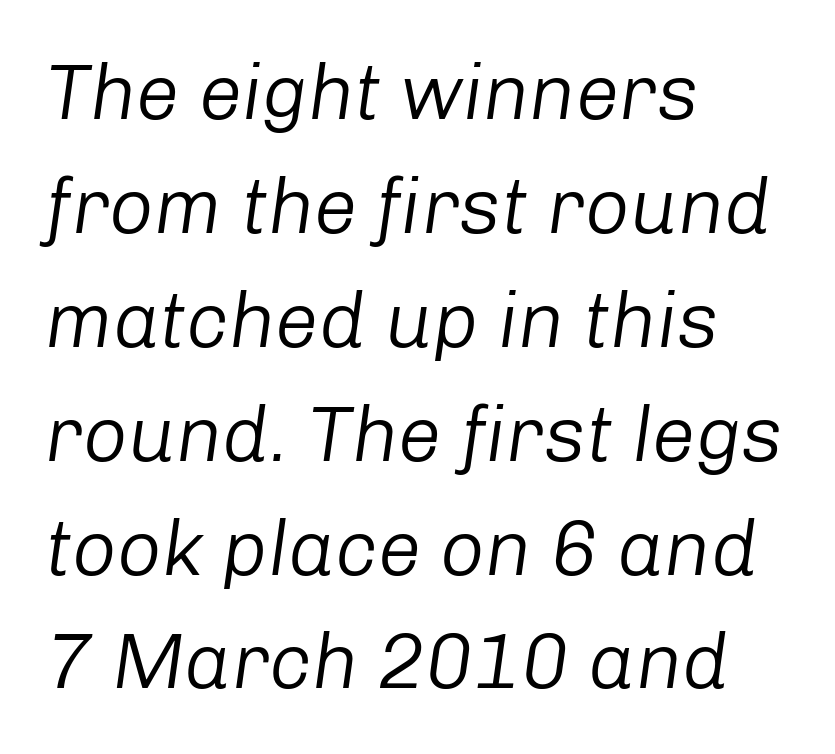
Q: Is the text bold? A: No.
Q: Is the text italic (slanted)? A: Yes, it leans right by about 8 degrees.
Q: Is the text underlined? A: No.
Q: How is the paragraph aligned? A: Left-aligned.
Q: Is the spacing between letters normal or unusually wide? A: Normal.
Q: Is the spacing between lines tight, normal or loose? A: Normal.
Q: Width (condensed, normal, or wide)? A: Normal.
Q: Stroke contrast? A: Low.
Q: x-height? A: Medium.
Q: Monospaced? A: No.
